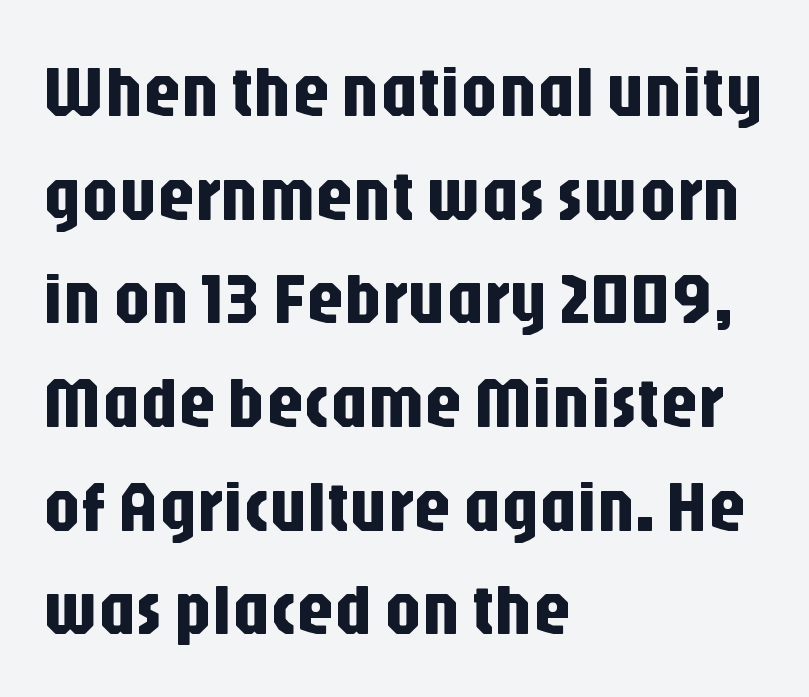
The image shows 73 px condensed sans-serif type, upright; set left-aligned, normal line spacing (1.42x), normal letter spacing, not underlined; low stroke contrast and a large x-height.
